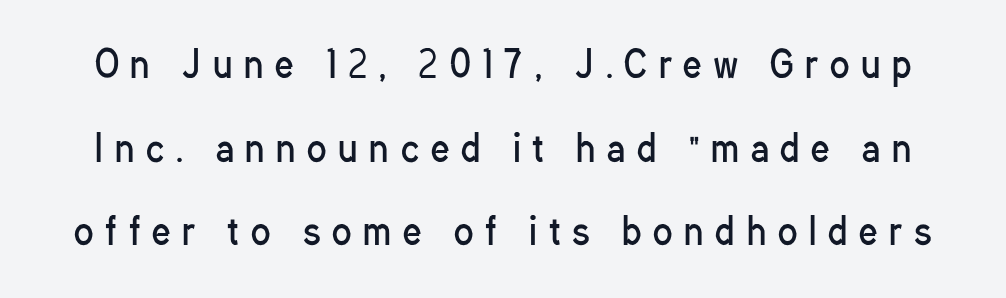
The image shows 36 px regular-weight, condensed sans-serif type, upright; set loose line spacing (2.32x), unusually wide letter spacing (+0.33 em), not underlined; low stroke contrast and a medium x-height.
